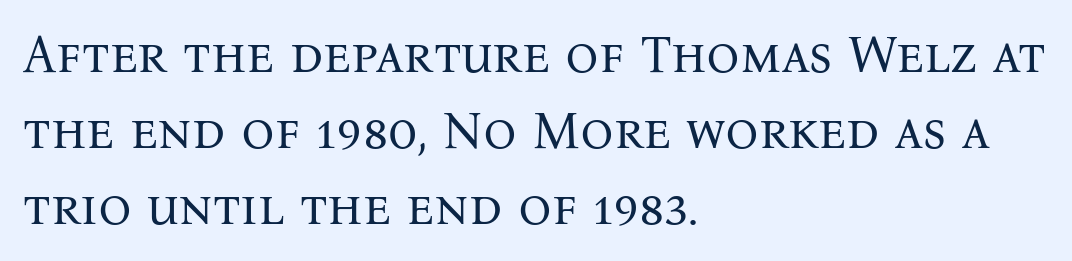
What stands out about the letter spacing? Nothing — it is the standard amount. Is this a fixed-width face? No — the glyphs have proportional, varying widths. Plain, unruled lines of type. Short and long lines alike share a common starting point at left. Leading: standard. The letters look calm and open, with moderate or lighter stems.
